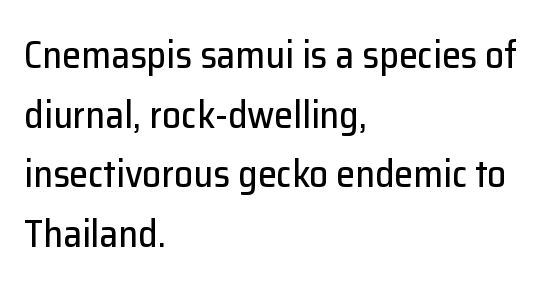
Q: Is the text italic (slanted)? A: No, it is upright.
Q: Is the typeface a serif or a sans-serif typeface? A: Sans-serif.
Q: Is the text underlined? A: No.
Q: How is the paragraph aligned? A: Left-aligned.
Q: Is the spacing between letters normal or unusually wide? A: Normal.
Q: Is the spacing between lines tight, normal or loose? A: Normal.
Q: Width (condensed, normal, or wide)? A: Normal.
Q: Stroke contrast? A: Low.
Q: x-height? A: Medium.
Q: Monospaced? A: No.
